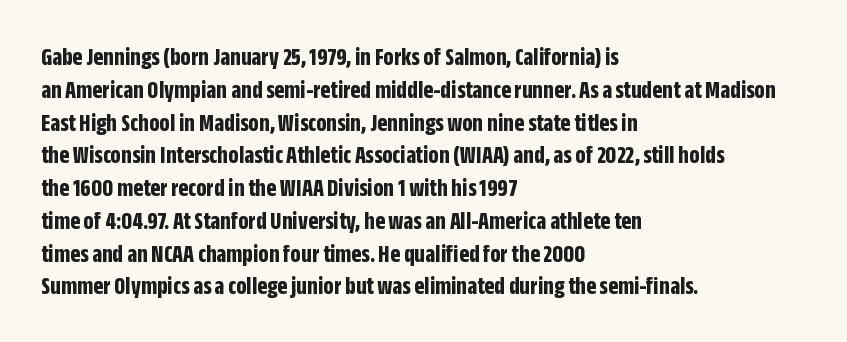
Reading down the column, the eye jumps a familiar distance to each next line. The passage shown is not underscored anywhere. Its strokes are broad and dark, the hallmark of bold type. Quick note: not italic, upright. Observe the ordinary spacing: letters are neighbours, not strangers. Line beginnings align vertically; line endings do not.
